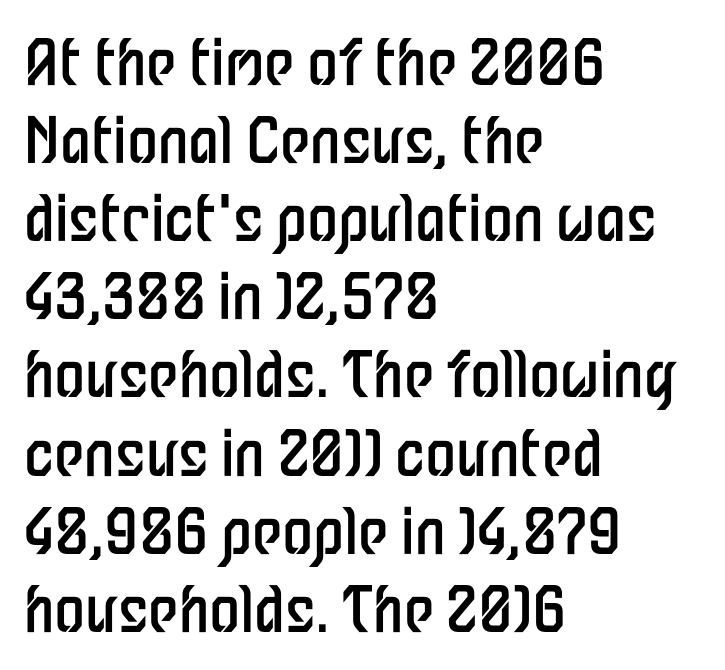
{"serif": "no", "italic": "no", "bold": "no", "weight": "regular", "width": "condensed", "stroke_contrast": "low", "x_height": "medium", "monospaced": "no", "underline": "no", "align": "left", "line_spacing": "normal", "line_spacing_ratio": 1.26, "letter_spacing": "normal", "letter_spacing_em": 0.0, "glyph_px": 62}
